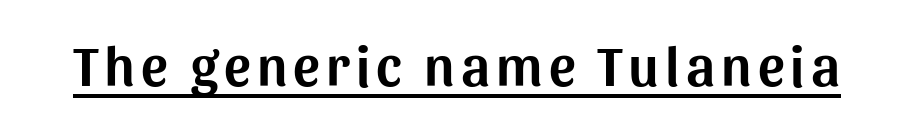
Each letter keeps its own natural width here, so spacing adapts to shape. Compared with undecorated copy, this sample adds a rule below the words. In terms of posture, this sample is upright. In terms of letterform style, serifs are entirely absent.
